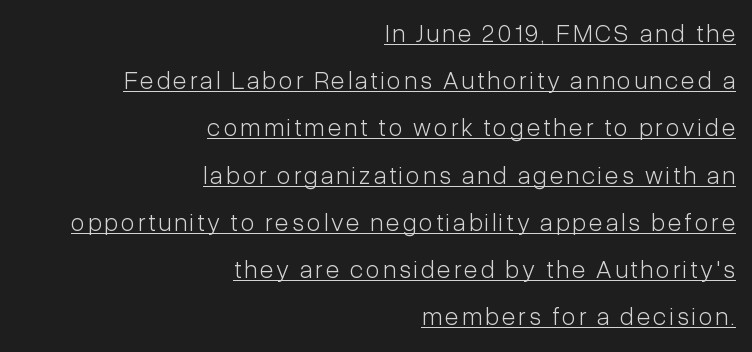
{"italic": "no", "bold": "no", "underline": "yes", "align": "right", "line_spacing_ratio": 1.89, "glyph_px": 25}
